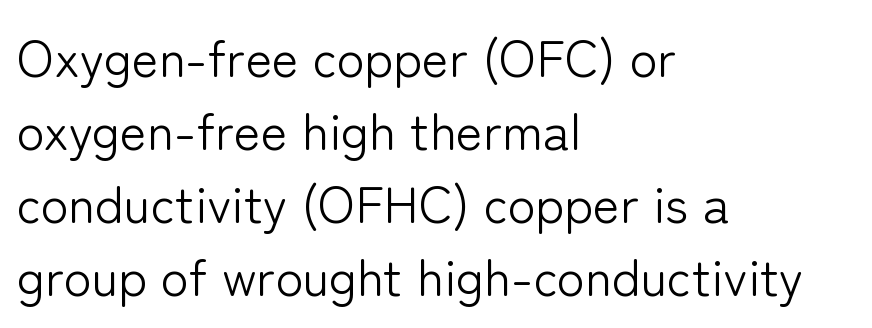
{"serif": "no", "italic": "no", "bold": "no", "weight": "light", "width": "normal", "stroke_contrast": "low", "x_height": "medium", "monospaced": "no", "underline": "no", "align": "left", "line_spacing": "normal", "line_spacing_ratio": 1.43, "letter_spacing": "normal", "letter_spacing_em": 0.0, "glyph_px": 51}
